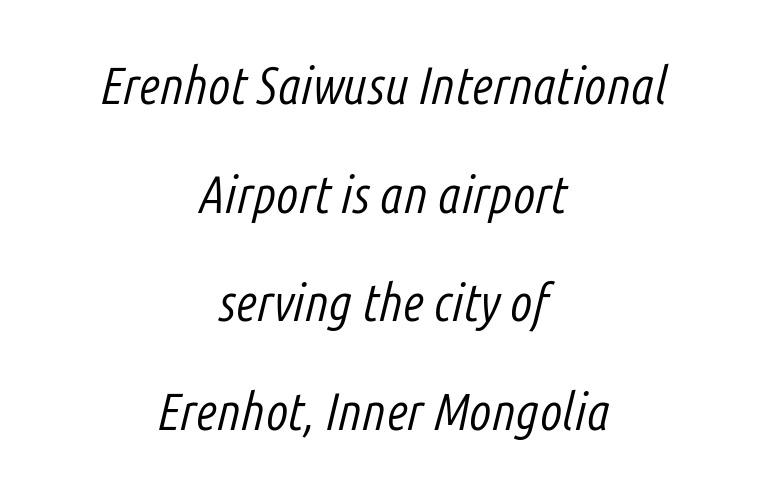
{"italic": "yes", "lean": "right", "slant_degrees": 14, "bold": "no", "weight": "light", "width": "condensed", "stroke_contrast": "low", "x_height": "medium", "monospaced": "no", "underline": "no", "align": "center", "line_spacing": "loose", "line_spacing_ratio": 2.09, "letter_spacing": "normal", "letter_spacing_em": 0.0, "glyph_px": 52}
